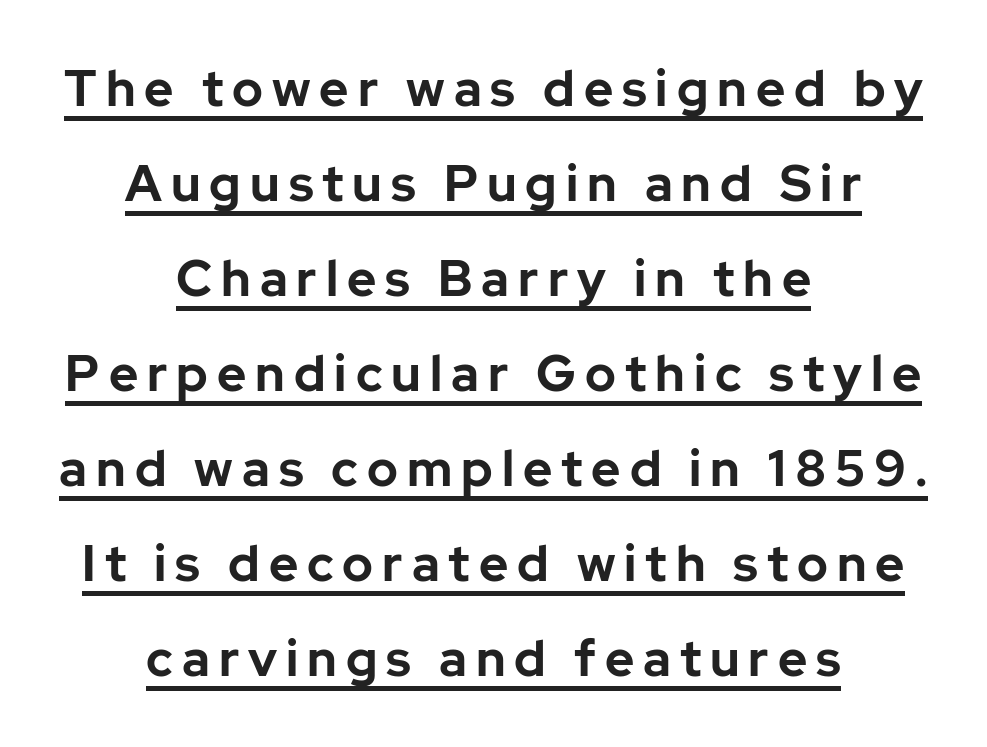
One glance says open: line gaps are wider than usual. The passage is arranged like a title page — every line centered. Students, this is bold: see how much ink each stroke carries. The text was rendered using a sans face with plain stroke endings. In designer terms, the underline attribute is active on this setting. Spacing verdict: proportional, widths tailored to each character.
